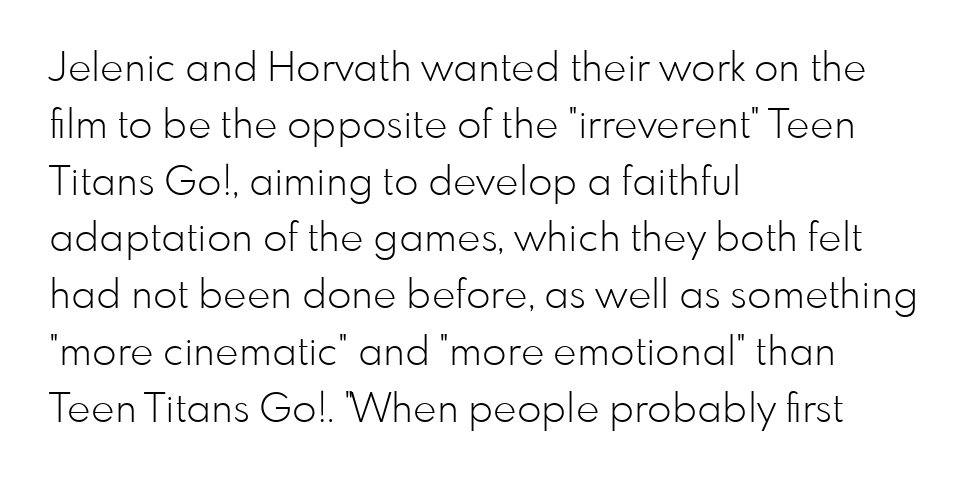
The image shows 40 px light sans-serif type, upright; set left-aligned, normal line spacing (1.42x), normal letter spacing, not underlined; low stroke contrast and a small x-height.
